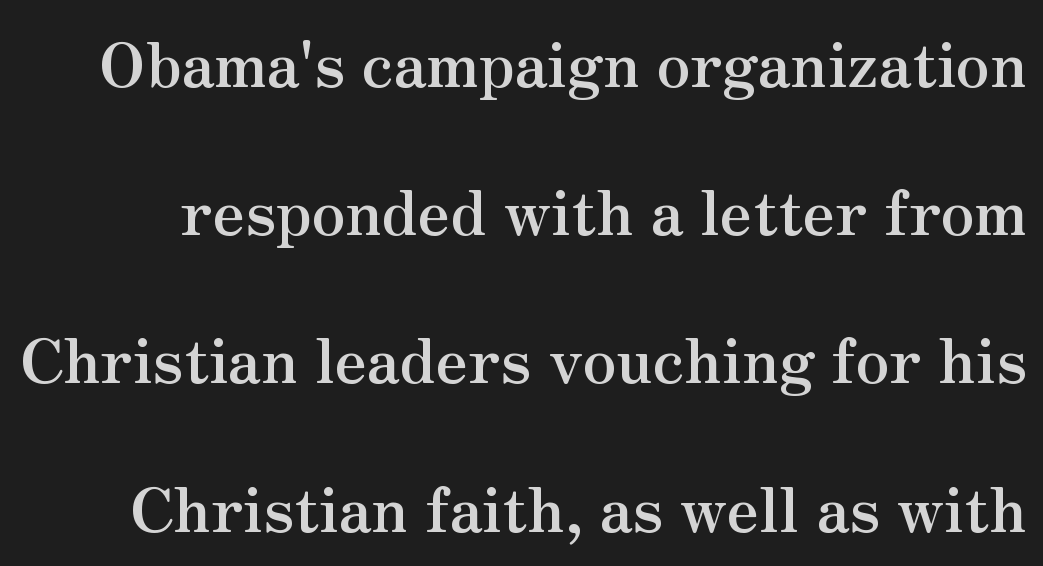
The image shows 61 px semibold serif type, upright; set loose line spacing (2.43x), normal letter spacing, not underlined; medium stroke contrast and a small x-height.
